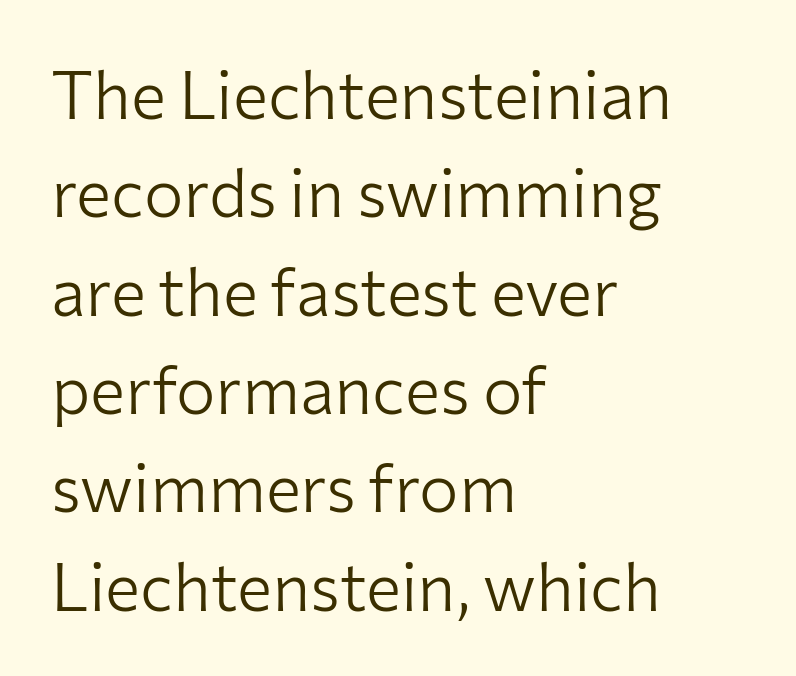
{"serif": "no", "italic": "no", "bold": "no", "weight": "light", "width": "normal", "stroke_contrast": "low", "x_height": "medium", "monospaced": "no", "underline": "no", "align": "left", "line_spacing": "normal", "line_spacing_ratio": 1.49, "letter_spacing": "normal", "letter_spacing_em": 0.0, "glyph_px": 66}
